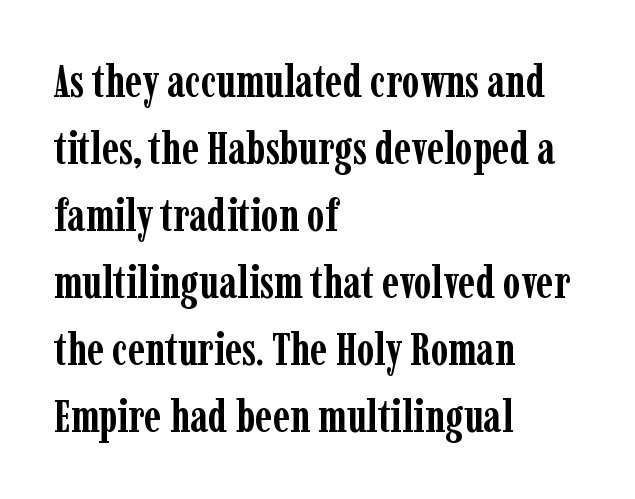
{"serif": "yes", "italic": "no", "bold": "yes", "weight": "semibold", "width": "condensed", "stroke_contrast": "low", "x_height": "medium", "monospaced": "no", "underline": "no", "align": "left", "line_spacing": "normal", "line_spacing_ratio": 1.49, "letter_spacing": "normal", "letter_spacing_em": 0.0, "glyph_px": 45}
